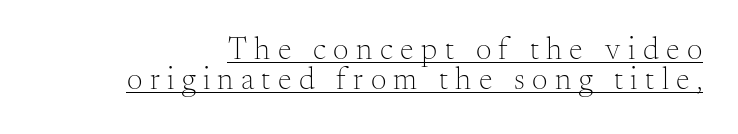
The image shows 31 px light serif type, upright; set tight line spacing (0.96x), unusually wide letter spacing (+0.24 em), underlined; medium stroke contrast and a small x-height.
